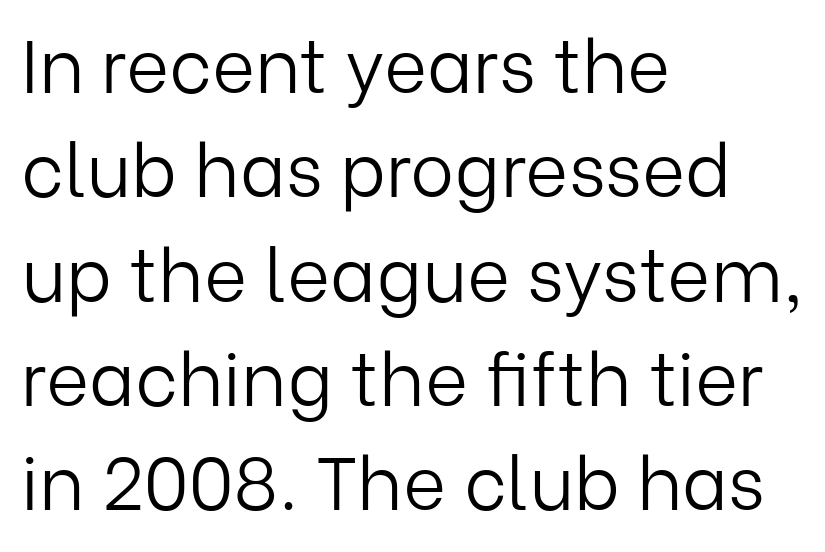
The image shows 74 px light sans-serif type, upright; set left-aligned, normal line spacing (1.41x), normal letter spacing, not underlined; low stroke contrast and a medium x-height.
